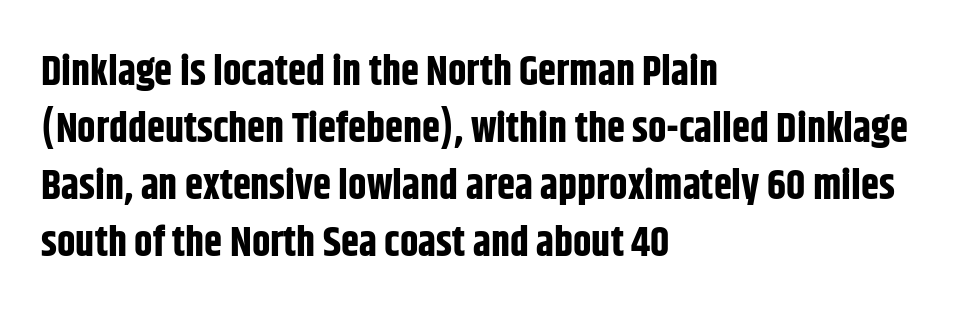
{"serif": "no", "italic": "no", "bold": "yes", "weight": "bold", "width": "condensed", "stroke_contrast": "low", "x_height": "large", "monospaced": "no", "underline": "no", "align": "left", "line_spacing": "normal", "line_spacing_ratio": 1.39, "letter_spacing": "normal", "letter_spacing_em": 0.0, "glyph_px": 41}
